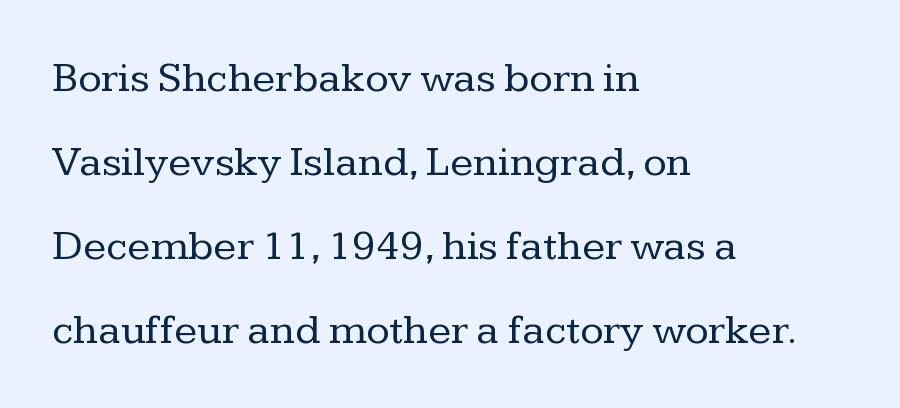
Varying glyph widths throughout — classic text-font behaviour. The paragraph has a hard left edge and a soft right edge. Rendered with straight, roman letterforms. Line spacing here is loose. No word sits above an underline.
